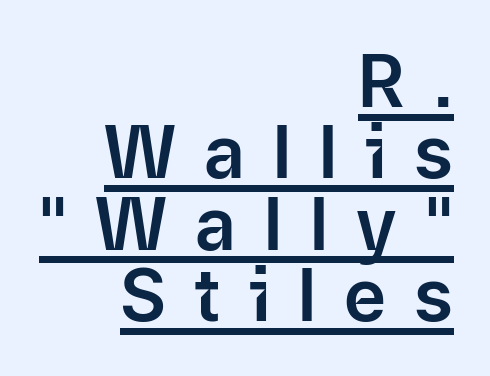
{"serif": "no", "italic": "no", "width": "normal", "stroke_contrast": "low", "x_height": "medium", "monospaced": "no", "underline": "yes", "align": "right", "line_spacing": "tight", "line_spacing_ratio": 0.99, "letter_spacing": "wide", "letter_spacing_em": 0.39, "glyph_px": 72}
